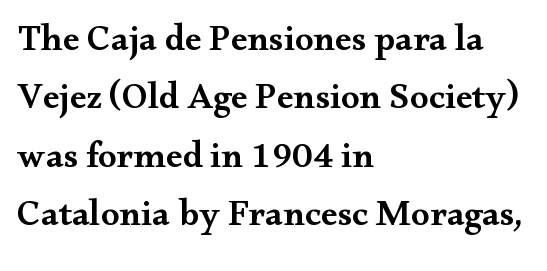
Q: Is the text bold? A: Semi-bold.
Q: Is the text italic (slanted)? A: No, it is upright.
Q: Is the typeface a serif or a sans-serif typeface? A: Serif.
Q: Is the text underlined? A: No.
Q: How is the paragraph aligned? A: Left-aligned.
Q: Is the spacing between letters normal or unusually wide? A: Normal.
Q: Is the spacing between lines tight, normal or loose? A: Normal.
Q: Width (condensed, normal, or wide)? A: Wide.
Q: Stroke contrast? A: Medium.
Q: x-height? A: Small.
Q: Monospaced? A: No.
